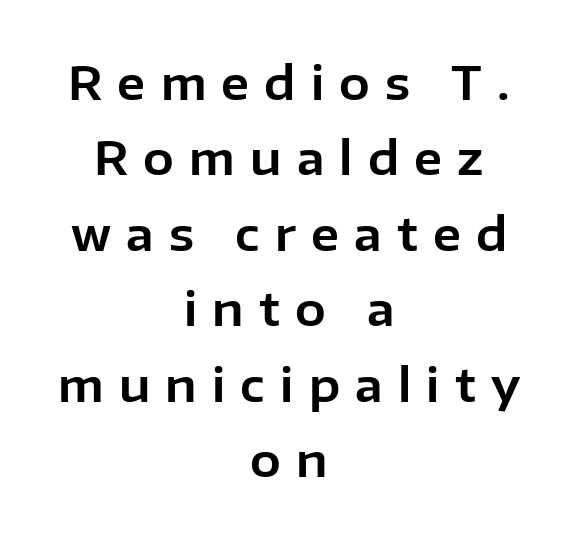
Q: Is the text italic (slanted)? A: No, it is upright.
Q: Is the typeface a serif or a sans-serif typeface? A: Sans-serif.
Q: Is the text underlined? A: No.
Q: How is the paragraph aligned? A: Centered.
Q: Is the spacing between letters normal or unusually wide? A: Unusually wide.
Q: Is the spacing between lines tight, normal or loose? A: Normal.
Q: Width (condensed, normal, or wide)? A: Normal.
Q: Stroke contrast? A: Low.
Q: x-height? A: Medium.
Q: Monospaced? A: No.
